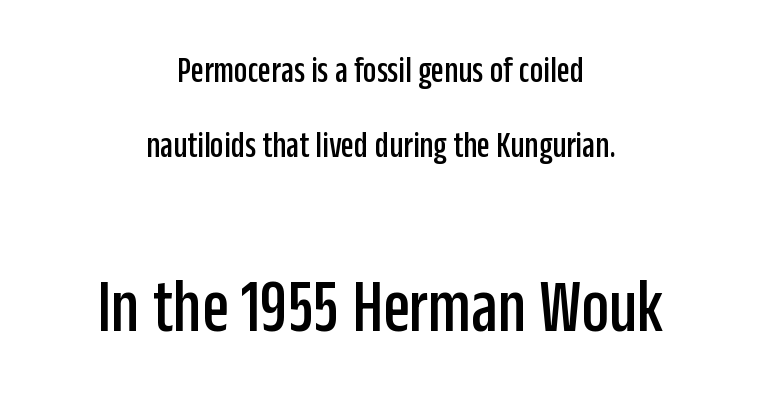
The image shows 77 px condensed sans-serif type, upright; set centered, loose line spacing (1.97x), normal letter spacing, not underlined; the second (bottom) block is 2.03x larger; low stroke contrast and a large x-height.
